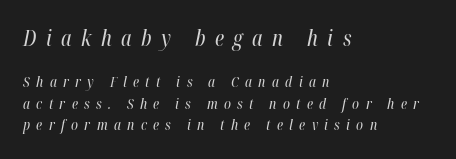
The image shows 21 px text type, italic (leaning right); set left-aligned, normal line spacing (1.54x), unusually wide letter spacing (+0.45 em), not underlined; the first (top) block is 1.5x larger.
